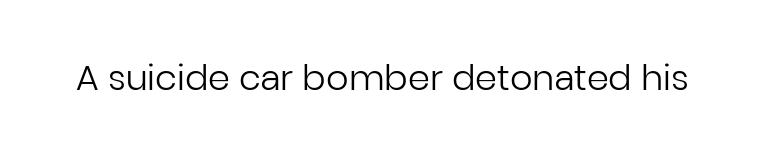
Default kerning and tracking; the words read as compact shapes. The typeface has the unassuming heft of standard copy or less. If you drew a line through each stem, it would be perfectly vertical. The rendering uses natural spacing where letterforms have individual widths.
